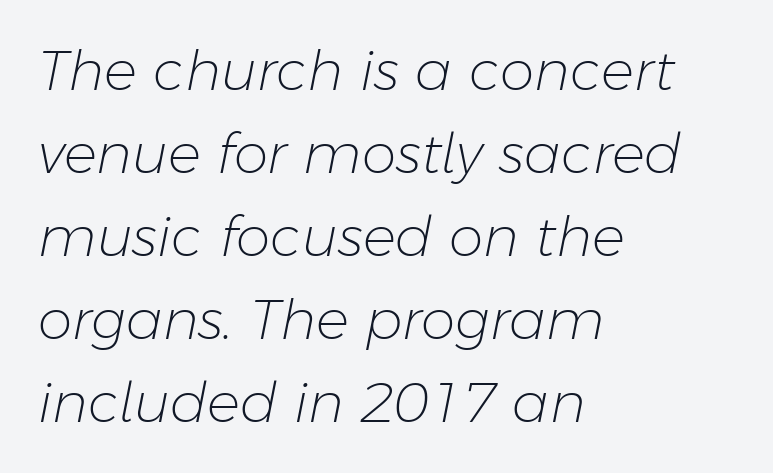
Q: Is the text bold? A: No.
Q: Is the text italic (slanted)? A: Yes, it leans right by about 11 degrees.
Q: Is the text underlined? A: No.
Q: How is the paragraph aligned? A: Left-aligned.
Q: Is the spacing between letters normal or unusually wide? A: Normal.
Q: Is the spacing between lines tight, normal or loose? A: Normal.
Q: Width (condensed, normal, or wide)? A: Normal.
Q: Stroke contrast? A: Low.
Q: x-height? A: Medium.
Q: Monospaced? A: No.
